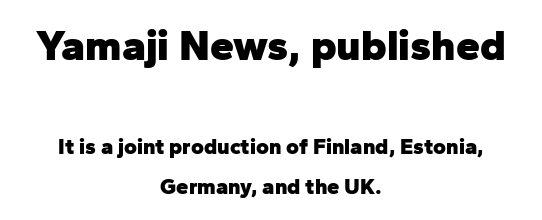
The image shows 43 px heavy sans-serif type, upright; set centered, line spacing 1.82x, normal letter spacing, not underlined; the first (top) block is 1.95x larger; low stroke contrast and a medium x-height.
